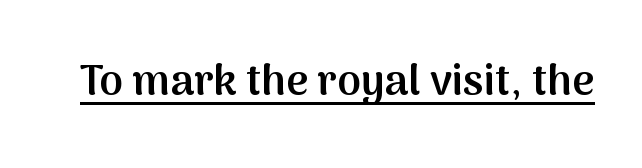
Is this a sans? Yes — the strokes have no serifs. Ascenders rise straight up at ninety degrees. Note the varied advance widths — an 'i' is clearly narrower than an 'm'. You could call the tracking neutral — neither tight nor loose. Underline: present. Stems and bowls a touch heavier than normal — semibold.
